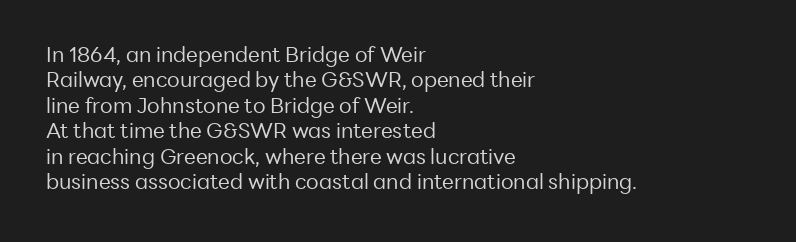
A bare baseline throughout the passage. Line beginnings align vertically; line endings do not. This sample uses plain, unmodified letter spacing. Posture: straight, roman, zero tilt. Is this a heavy cut? Hardly; it is regular or lighter.
